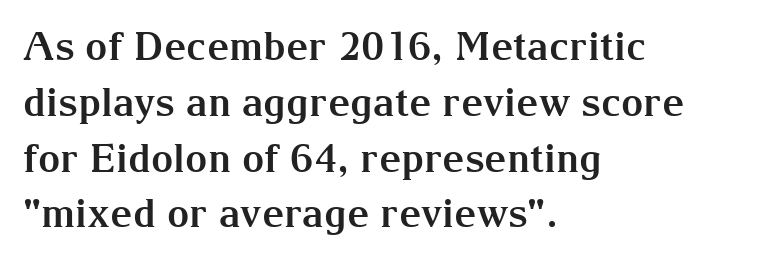
{"serif": "yes", "italic": "no", "bold": "yes", "weight": "bold", "width": "normal", "stroke_contrast": "medium", "x_height": "medium", "monospaced": "no", "underline": "no", "align": "left", "line_spacing": "normal", "line_spacing_ratio": 1.43, "letter_spacing": "normal", "letter_spacing_em": 0.0, "glyph_px": 39}
